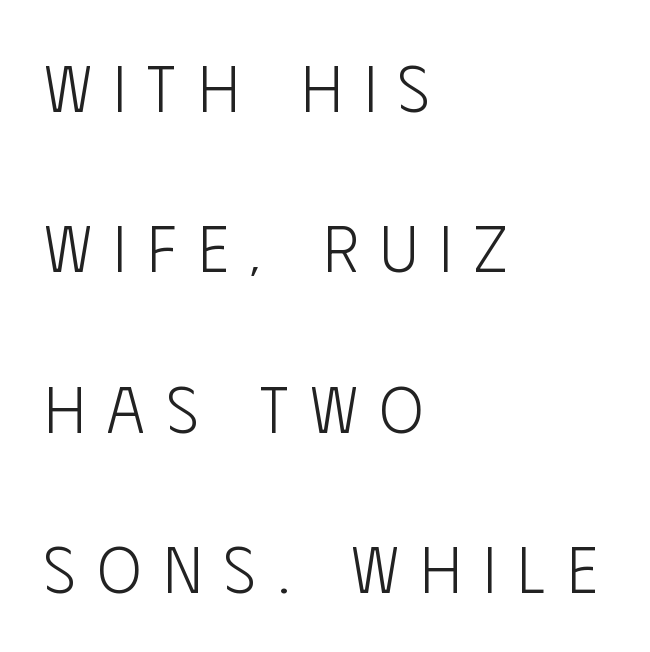
A typesetter would call this proportional, since set widths differ per character. Quick note: interline space is abundant. Line starts are locked; line ends wander. Unlike a traditional serif, this face leaves its strokes unadorned.
